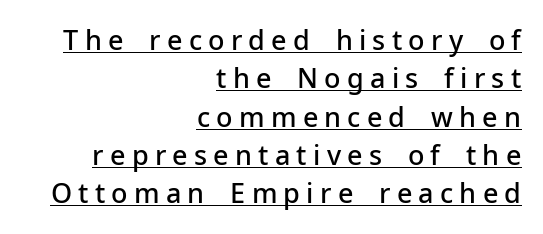
Q: Is the text bold? A: Semi-bold.
Q: Is the text italic (slanted)? A: No, it is upright.
Q: Is the text underlined? A: Yes.
Q: How is the paragraph aligned? A: Right-aligned.
Q: Is the spacing between letters normal or unusually wide? A: Unusually wide.
Q: Is the spacing between lines tight, normal or loose? A: Normal.
